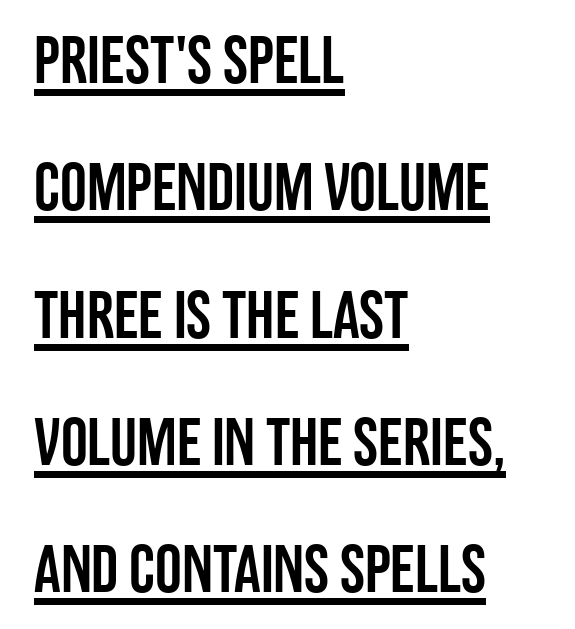
The image shows 67 px condensed sans-serif type, upright; set left-aligned, loose line spacing (1.9x), normal letter spacing, underlined; low stroke contrast and a large x-height.
